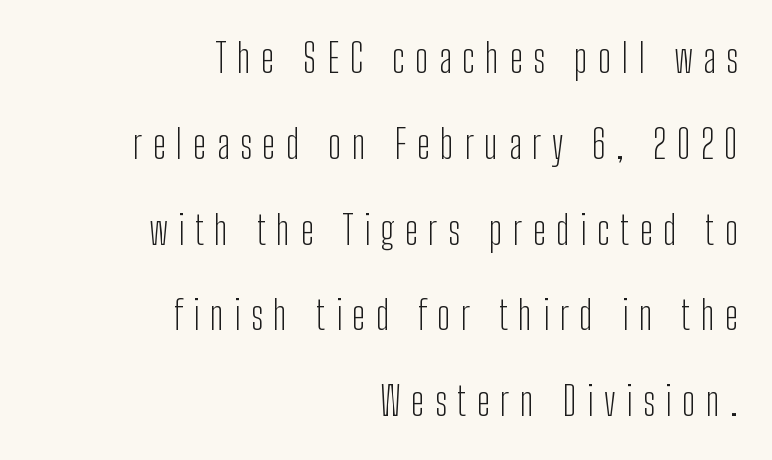
The glyphs are unaccompanied by any horizontal stroke below them. Italic: no, the glyphs are upright roman. Baseline-to-baseline distance is far greater than the letter height. No heavy texture on the line: the type isn't bold. The lines in this sample share a right terminus and differ only in where they begin. Glyph-to-glyph distance is far greater than everyday printed text.
